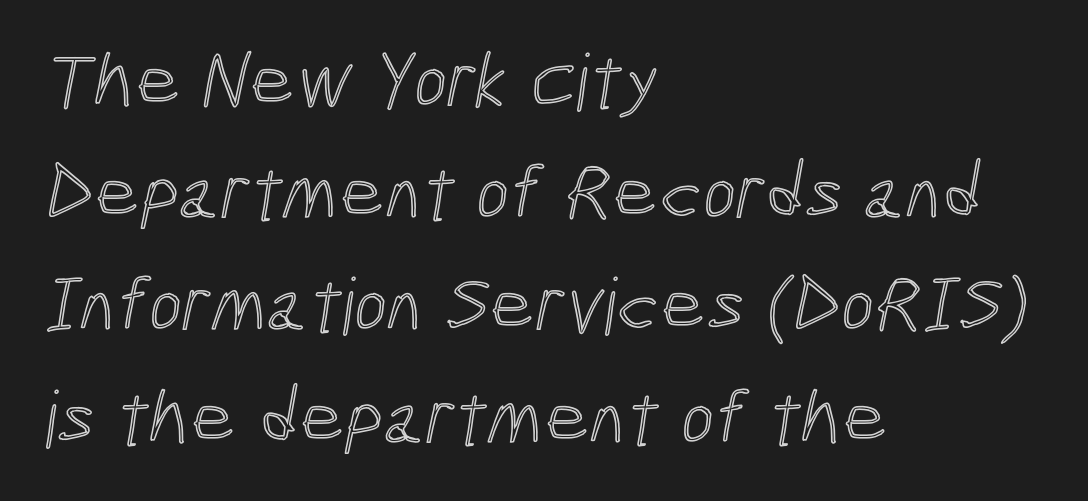
{"width": "condensed", "x_height": "medium", "monospaced": "no", "underline": "no", "align": "left", "line_spacing": "normal", "line_spacing_ratio": 1.42, "letter_spacing": "normal", "letter_spacing_em": 0.0, "glyph_px": 79}
